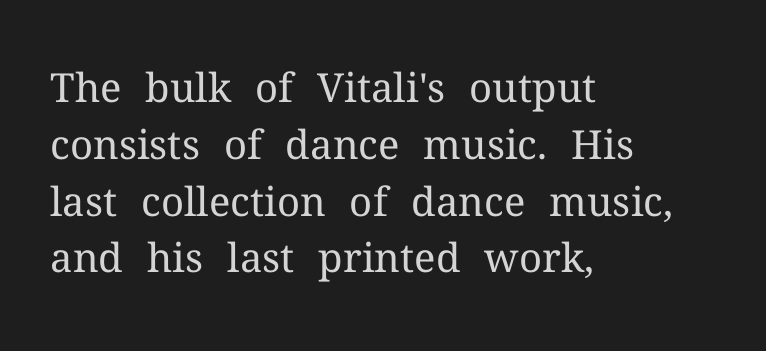
{"serif": "yes", "italic": "no", "bold": "no", "weight": "regular", "width": "normal", "stroke_contrast": "medium", "x_height": "medium", "monospaced": "no", "underline": "no", "align": "left", "line_spacing": "normal", "line_spacing_ratio": 1.42, "letter_spacing": "normal", "letter_spacing_em": 0.0, "glyph_px": 40}
